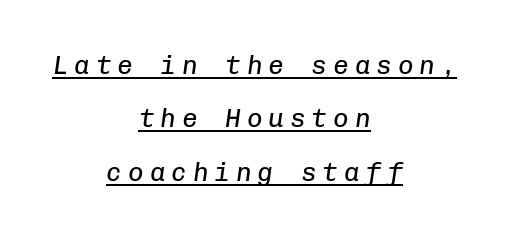
{"italic": "yes", "lean": "right", "slant_degrees": 8, "bold": "no", "underline": "yes", "align": "center", "line_spacing": "loose", "line_spacing_ratio": 2.05, "letter_spacing": "wide", "letter_spacing_em": 0.23, "glyph_px": 26}
